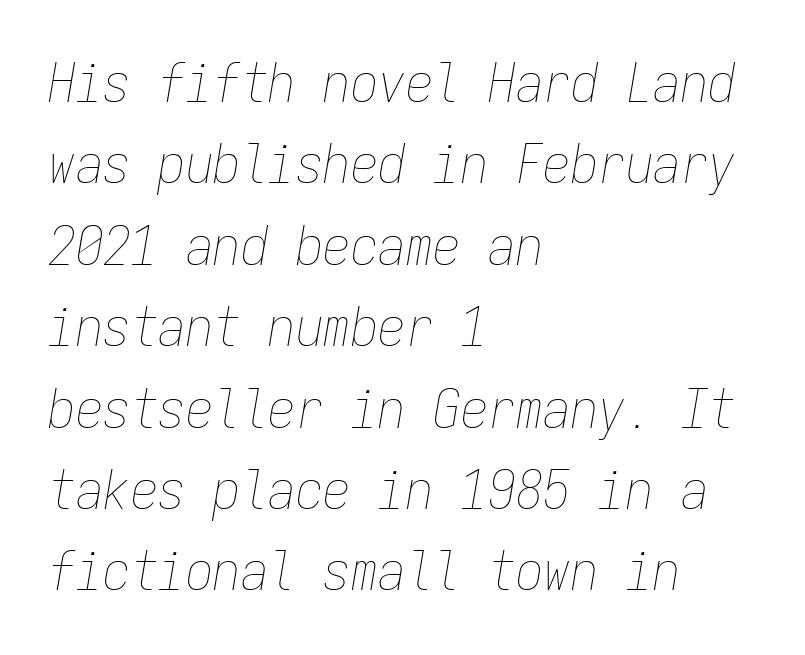
The line texture is even and compact thanks to regular tracking. The face used here is monospaced, like something from a code editor. A typesetter would call this leading conventional body-copy spacing. A classic flush-left, rag-right setting is used for this passage. Italic: yes, the glyphs are oblique. Descender tails drop into unmarked territory.
